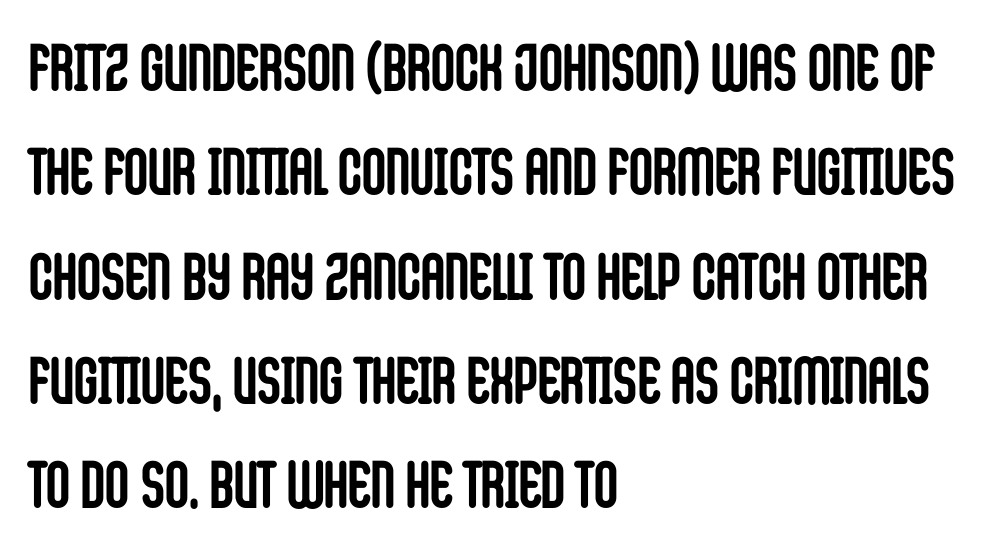
{"serif": "no", "italic": "no", "bold": "yes", "weight": "semibold", "width": "condensed", "stroke_contrast": "low", "x_height": "large", "monospaced": "no", "underline": "no", "align": "left", "line_spacing": "normal", "line_spacing_ratio": 1.58, "letter_spacing": "normal", "letter_spacing_em": 0.0, "glyph_px": 66}
